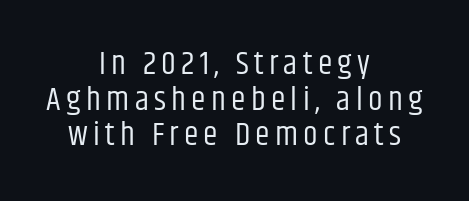
Q: Is the text bold? A: No.
Q: Is the text italic (slanted)? A: No, it is upright.
Q: Is the typeface a serif or a sans-serif typeface? A: Sans-serif.
Q: Is the text underlined? A: No.
Q: How is the paragraph aligned? A: Centered.
Q: Is the spacing between lines tight, normal or loose? A: Tight.
Q: Width (condensed, normal, or wide)? A: Condensed.
Q: Stroke contrast? A: Low.
Q: x-height? A: Large.
Q: Monospaced? A: No.
